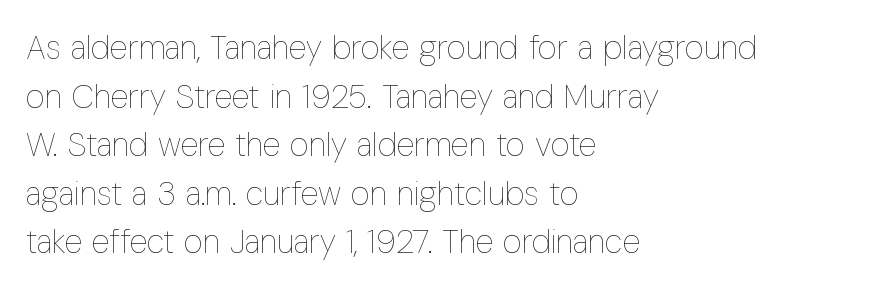
{"italic": "no", "bold": "no", "weight": "thin", "width": "condensed", "stroke_contrast": "low", "x_height": "medium", "monospaced": "no", "underline": "no", "align": "left", "line_spacing": "normal", "line_spacing_ratio": 1.47, "letter_spacing": "normal", "letter_spacing_em": 0.0, "glyph_px": 33}
